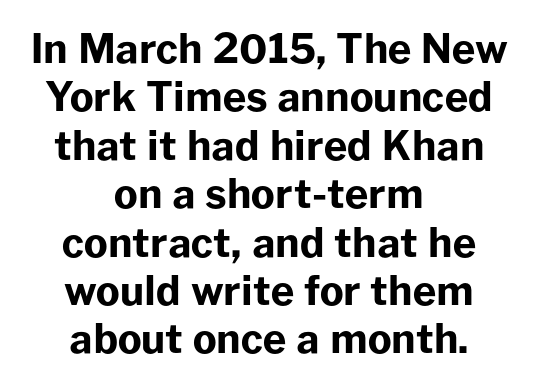
The image shows 40 px bold sans-serif type, upright; set centered, line spacing 1.21x, normal letter spacing, not underlined; low stroke contrast and a medium x-height.
